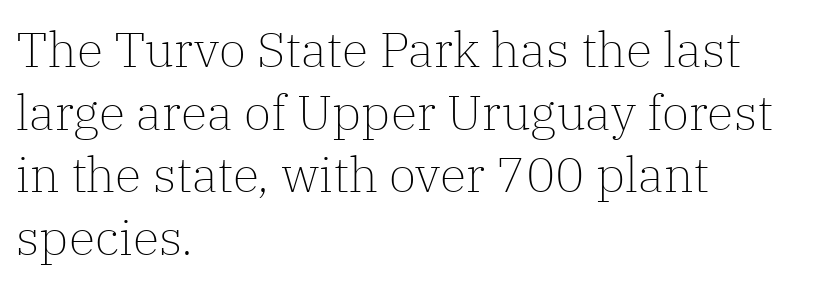
Q: Is the text bold? A: No.
Q: Is the text italic (slanted)? A: No, it is upright.
Q: Is the typeface a serif or a sans-serif typeface? A: Serif.
Q: Is the text underlined? A: No.
Q: How is the paragraph aligned? A: Left-aligned.
Q: Is the spacing between letters normal or unusually wide? A: Normal.
Q: Is the spacing between lines tight, normal or loose? A: Normal.
Q: Width (condensed, normal, or wide)? A: Normal.
Q: Stroke contrast? A: Low.
Q: x-height? A: Medium.
Q: Monospaced? A: No.
